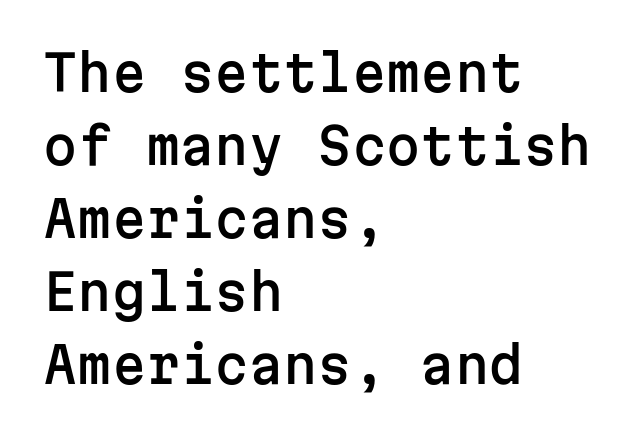
Layout note: lines flush left. This sample uses an upright cut, with every glyph sitting square on the baseline. What kind of face is this? One without serifs — a sans. Successive baselines arrive at the customary interval. Honestly, the letter spacing is just normal — you wouldn't notice it.
